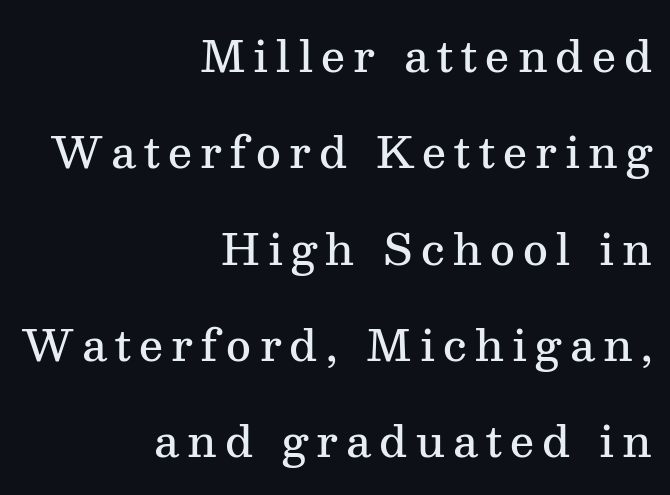
Here the designer chose a conventional face with non-uniform glyph widths. A flush-right, rag-left setting is used for this passage. Stroke terminals: seriffed. Descenders are the only things crossing below the line. The lettering stays uniformly vertical, giving the passage a roman look.
